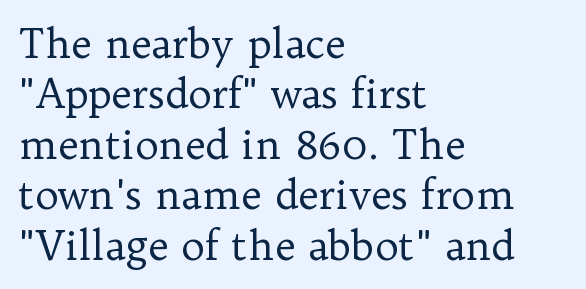
{"serif": "yes", "italic": "no", "bold": "no", "weight": "regular", "width": "normal", "stroke_contrast": "low", "x_height": "medium", "monospaced": "no", "underline": "no", "align": "left", "line_spacing": "normal", "line_spacing_ratio": 1.26, "letter_spacing": "normal", "letter_spacing_em": 0.0, "glyph_px": 40}
